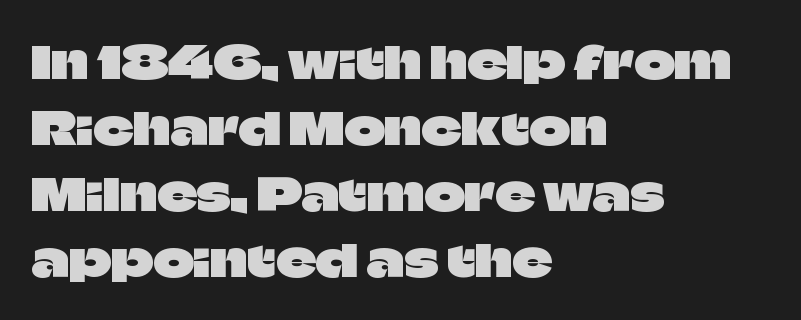
{"serif": "no", "italic": "no", "width": "normal", "stroke_contrast": "low", "x_height": "large", "monospaced": "no", "underline": "no", "align": "left", "line_spacing": "normal", "line_spacing_ratio": 1.5, "letter_spacing": "normal", "letter_spacing_em": 0.0, "glyph_px": 44}
